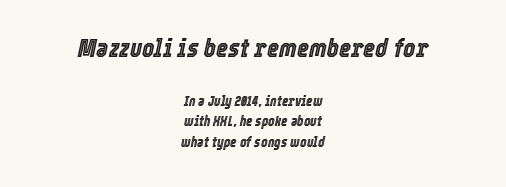
The rendering keeps characters at their native spacing. The rendering positions every line midway between the sides. Glance below the letters and you will spot only blank space. The composition opens big and finishes small. Characters are canted at an angle relative to the baseline's perpendicular. A typesetter would call this leading conventional body-copy spacing.
